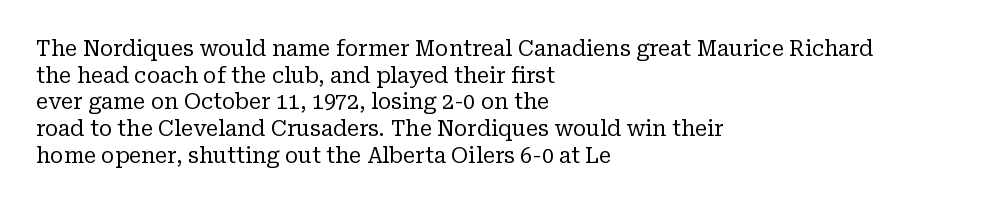
Summary of weight: not heavy and not bold. The vertical gap from one line to the next is medium. The type is set solid horizontally, with unmodified tracking. No italicization has been applied; the sample stays upright. The paragraph shown leans on its left margin. The gap between lines stays unmarked.
